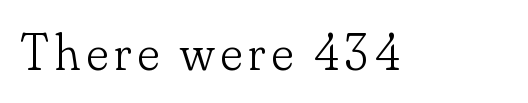
The face used here is proportionally spaced, like ordinary book or web type. This sample uses a serif face. A quiet, ordinary-to-light weight characterises the typeface. Bare-footed words on every line. If you drew a line through each stem, it would be perfectly vertical.
